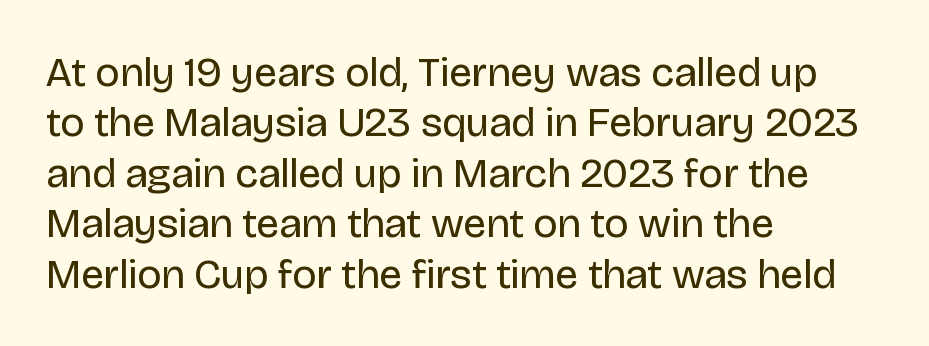
The image shows 42 px regular-weight sans-serif type, upright; set left-aligned, line spacing 1.2x, normal letter spacing, not underlined; low stroke contrast and a large x-height.
